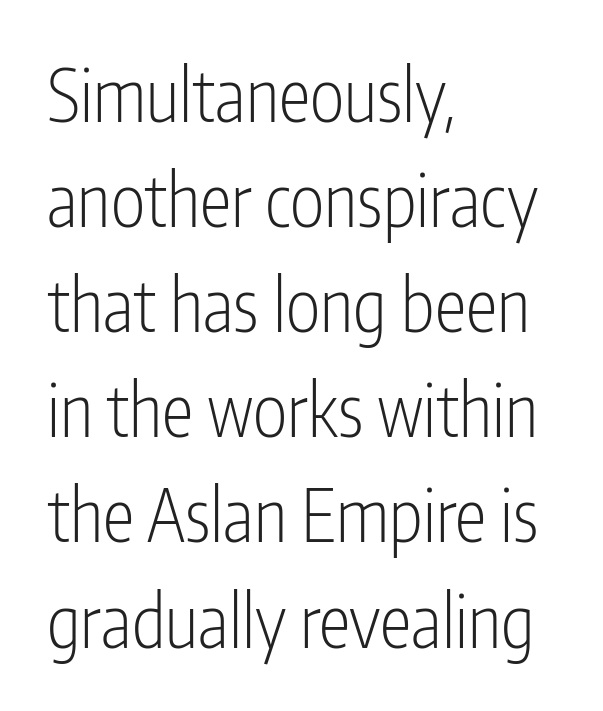
{"serif": "no", "italic": "no", "bold": "no", "weight": "light", "width": "condensed", "stroke_contrast": "low", "x_height": "medium", "monospaced": "no", "underline": "no", "align": "left", "line_spacing": "normal", "line_spacing_ratio": 1.46, "letter_spacing": "normal", "letter_spacing_em": 0.0, "glyph_px": 72}
